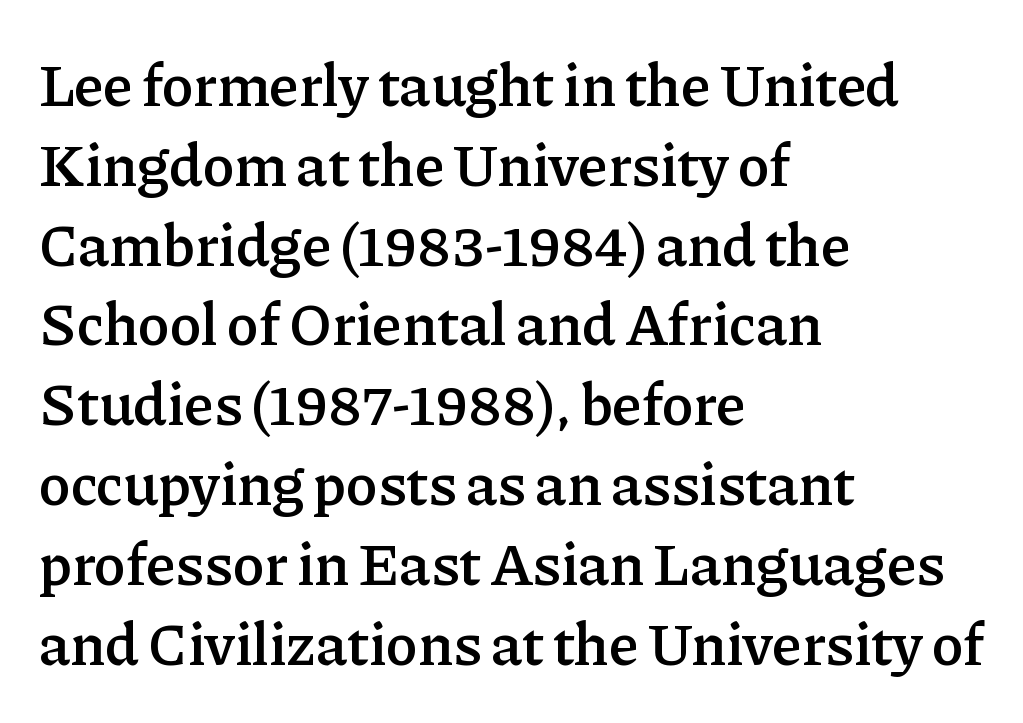
The image shows 60 px semibold serif type, upright; set left-aligned, normal line spacing (1.33x), normal letter spacing, not underlined; low stroke contrast and a medium x-height.
